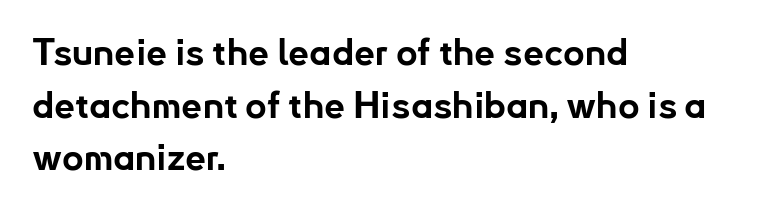
{"serif": "no", "italic": "no", "bold": "yes", "weight": "bold", "width": "normal", "stroke_contrast": "low", "x_height": "small", "monospaced": "no", "underline": "no", "align": "left", "line_spacing": "normal", "line_spacing_ratio": 1.42, "letter_spacing": "normal", "letter_spacing_em": 0.0, "glyph_px": 37}
